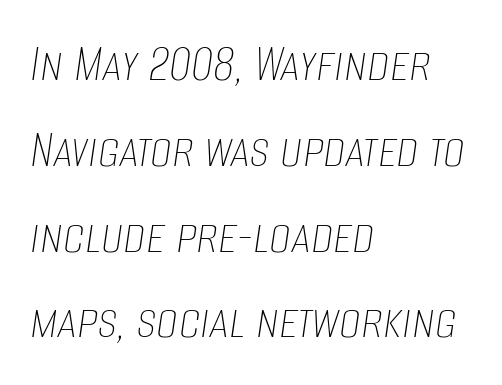
Q: Is the text bold? A: No.
Q: Is the text italic (slanted)? A: Yes, it leans right by about 8 degrees.
Q: Is the text underlined? A: No.
Q: How is the paragraph aligned? A: Left-aligned.
Q: Is the spacing between letters normal or unusually wide? A: Normal.
Q: Is the spacing between lines tight, normal or loose? A: Normal.
Q: Width (condensed, normal, or wide)? A: Condensed.
Q: Stroke contrast? A: Low.
Q: x-height? A: Large.
Q: Monospaced? A: No.
